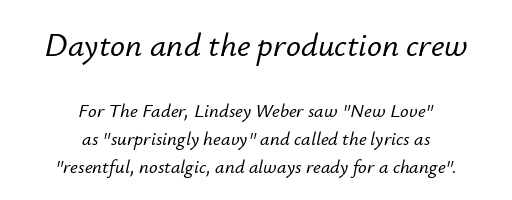
{"italic": "yes", "lean": "right", "slant_degrees": 12, "width": "normal", "stroke_contrast": "low", "x_height": "small", "monospaced": "no", "underline": "no", "align": "center", "line_spacing": "normal", "line_spacing_ratio": 1.47, "letter_spacing": "normal", "letter_spacing_em": 0.0, "larger_block": "first", "size_ratio": 1.74, "glyph_px": 33}
